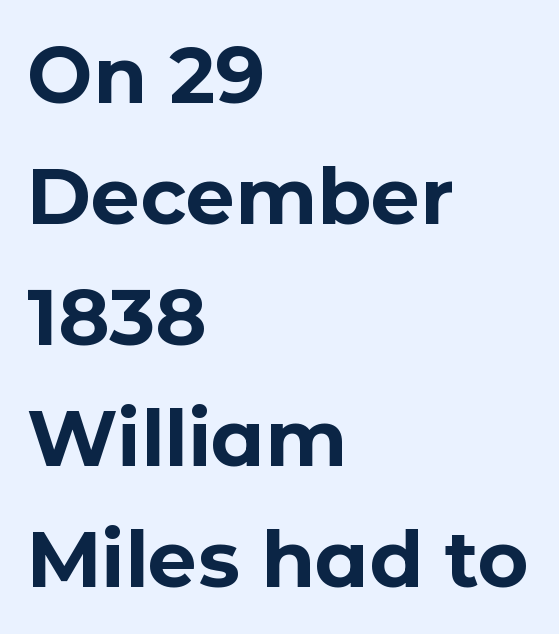
Q: Is the text bold? A: Yes.
Q: Is the text italic (slanted)? A: No, it is upright.
Q: Is the typeface a serif or a sans-serif typeface? A: Sans-serif.
Q: Is the text underlined? A: No.
Q: How is the paragraph aligned? A: Left-aligned.
Q: Is the spacing between letters normal or unusually wide? A: Normal.
Q: Is the spacing between lines tight, normal or loose? A: Normal.
Q: Width (condensed, normal, or wide)? A: Normal.
Q: Stroke contrast? A: Low.
Q: x-height? A: Medium.
Q: Monospaced? A: No.
